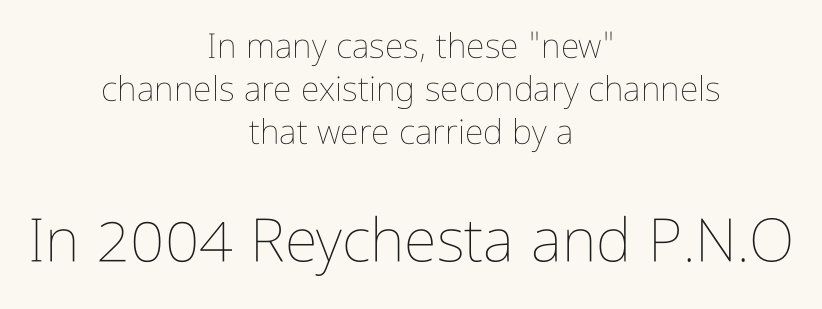
The space directly below the letters is spotless. This sample uses plain, unmodified letter spacing. When letters stand straight like this, we call the style roman or upright. Every row of glyphs is offset so its center matches the block's center. Each new line begins a customary step beneath the previous one. Think of a printed novel: that variable character pitch is what you see here.
